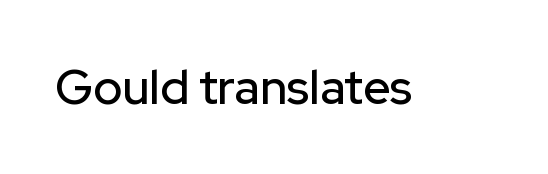
Inter-character spacing is left at the font's built-in metrics. The typography opts for an upright posture over an oblique one. Underline: absent. What kind of face is this? One without serifs — a sans. You could not count columns in this text — the font is proportionally spaced.
